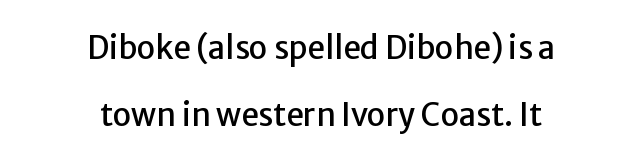
Glance below the letters and you will spot only blank space. Visually the block forms a symmetrical silhouette, jagged on both flanks. What's the leading like? Stretched, with rows far apart. Each letter keeps its own natural width here, so spacing adapts to shape.
